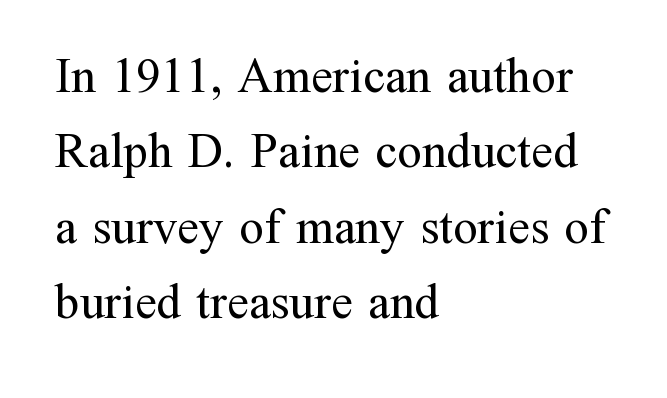
The image shows 49 px regular-weight serif type, upright; set left-aligned, normal line spacing (1.54x), normal letter spacing, not underlined; medium stroke contrast and a medium x-height.
